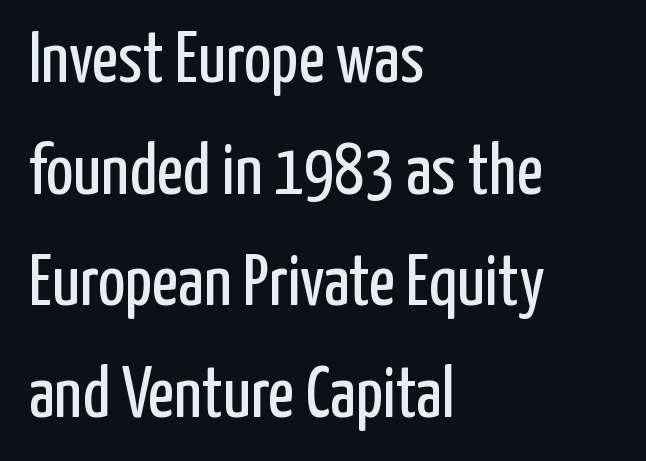
{"serif": "no", "italic": "no", "bold": "no", "weight": "regular", "width": "condensed", "stroke_contrast": "low", "x_height": "medium", "monospaced": "no", "underline": "no", "align": "left", "line_spacing": "normal", "line_spacing_ratio": 1.55, "letter_spacing": "normal", "letter_spacing_em": 0.0, "glyph_px": 72}
